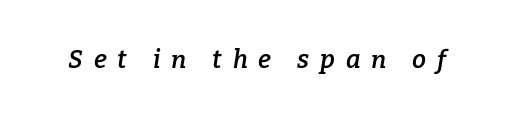
The image shows 25 px text type, italic (leaning right); set unusually wide letter spacing (+0.43 em), not underlined.
